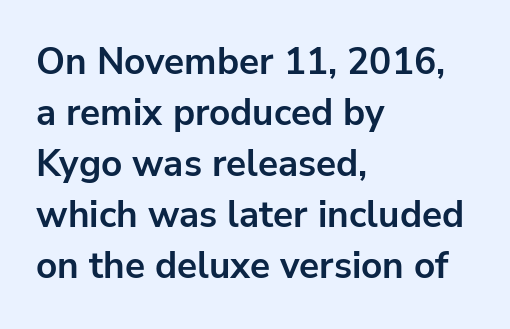
{"serif": "no", "italic": "no", "bold": "yes", "weight": "bold", "width": "normal", "stroke_contrast": "low", "x_height": "medium", "monospaced": "no", "underline": "no", "align": "left", "line_spacing": "normal", "line_spacing_ratio": 1.38, "letter_spacing": "normal", "letter_spacing_em": 0.0, "glyph_px": 37}
